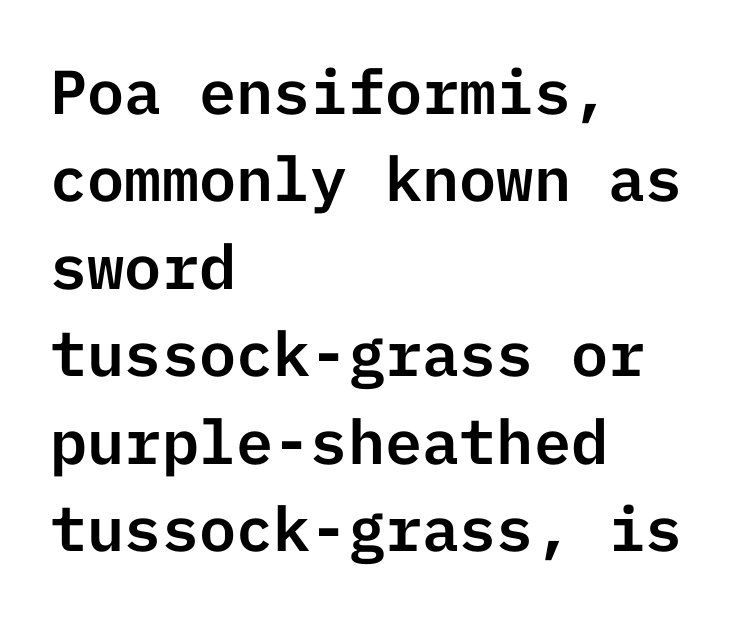
{"serif": "no", "italic": "no", "width": "normal", "stroke_contrast": "low", "x_height": "medium", "underline": "no", "align": "left", "line_spacing": "normal", "line_spacing_ratio": 1.41, "letter_spacing": "normal", "letter_spacing_em": 0.0, "glyph_px": 62}
